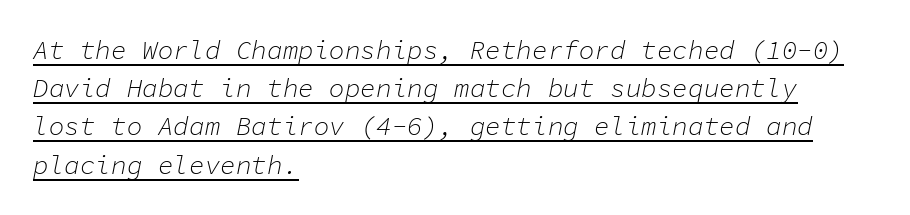
The weight tops out at a normal text grade. Short note: letters normally spaced. The sample's only ornament is a line tracing under the words. It's the slanting kind of type. Compared with a centered layout, this one pins lines to the left instead. This block has exactly the height ordinary leading produces.
